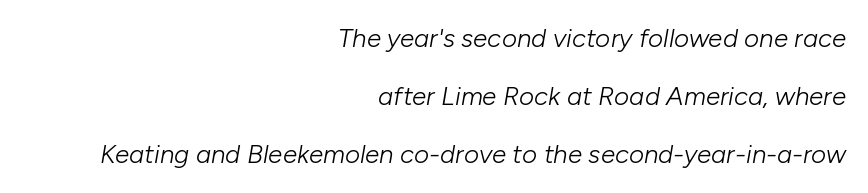
{"italic": "yes", "lean": "right", "slant_degrees": 10, "bold": "no", "underline": "no", "align": "right", "line_spacing": "loose", "line_spacing_ratio": 2.24, "letter_spacing": "normal", "letter_spacing_em": 0.0, "glyph_px": 26}
